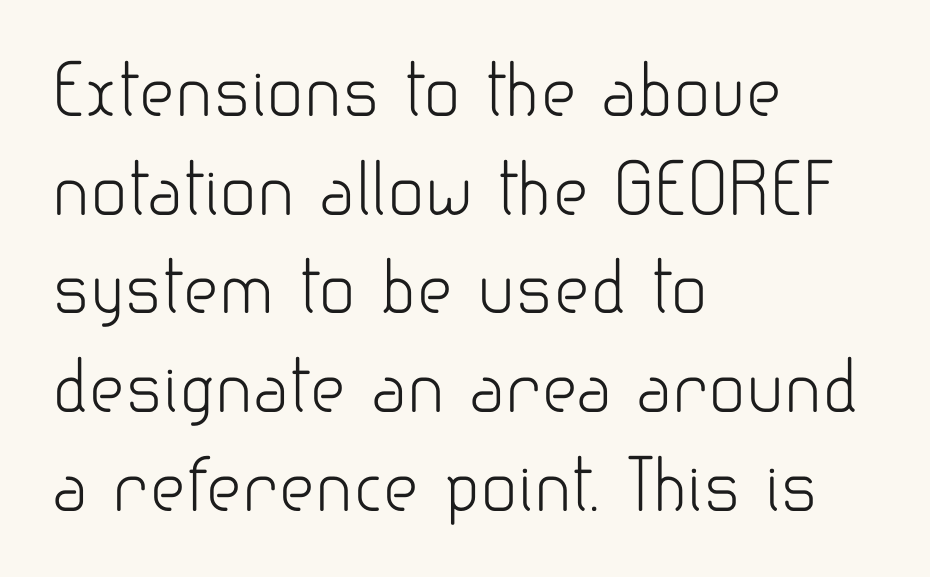
Q: Is the text bold? A: No.
Q: Is the text italic (slanted)? A: No, it is upright.
Q: Is the typeface a serif or a sans-serif typeface? A: Sans-serif.
Q: Is the text underlined? A: No.
Q: How is the paragraph aligned? A: Left-aligned.
Q: Is the spacing between letters normal or unusually wide? A: Normal.
Q: Is the spacing between lines tight, normal or loose? A: Normal.
Q: Width (condensed, normal, or wide)? A: Normal.
Q: Stroke contrast? A: Low.
Q: x-height? A: Small.
Q: Monospaced? A: No.
